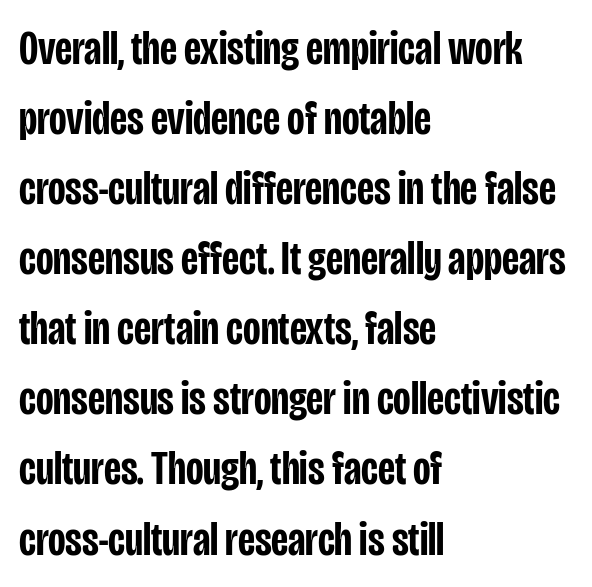
{"serif": "no", "italic": "no", "bold": "semi", "weight": "semibold", "width": "condensed", "stroke_contrast": "low", "x_height": "large", "monospaced": "no", "underline": "no", "align": "left", "line_spacing": "normal", "line_spacing_ratio": 1.46, "letter_spacing": "normal", "letter_spacing_em": 0.0, "glyph_px": 48}
